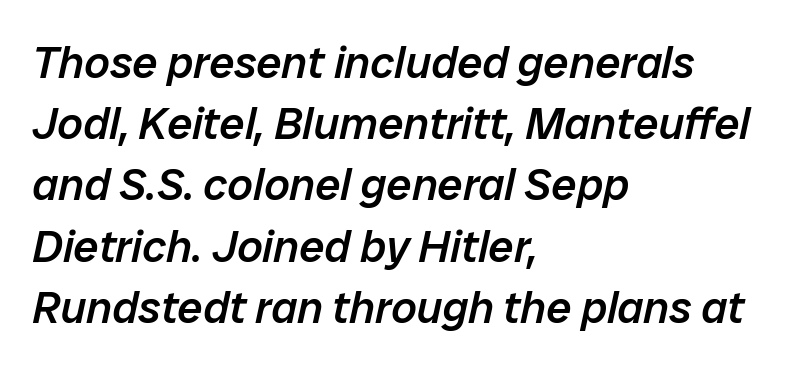
Q: Is the text bold? A: Semi-bold.
Q: Is the text italic (slanted)? A: Yes, it leans right by about 12 degrees.
Q: Is the text underlined? A: No.
Q: How is the paragraph aligned? A: Left-aligned.
Q: Is the spacing between letters normal or unusually wide? A: Normal.
Q: Is the spacing between lines tight, normal or loose? A: Normal.
Q: Width (condensed, normal, or wide)? A: Normal.
Q: Stroke contrast? A: Low.
Q: x-height? A: Medium.
Q: Monospaced? A: No.
